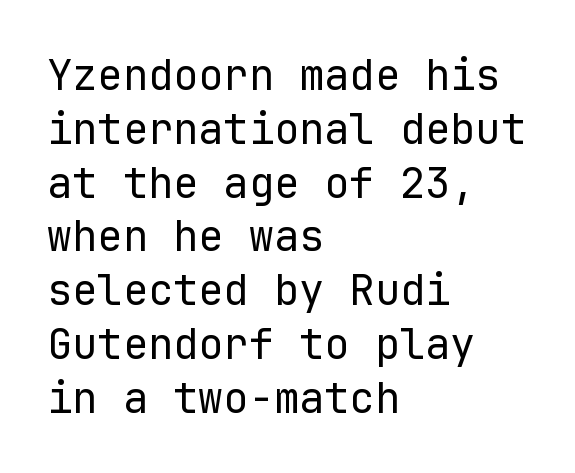
The lines are quadded left. In terms of leading, this rendering sits right in the middle. Does extra space separate the letters? No, they use regular spacing. Do the characters align in a grid? Yes, the font is monospaced. Weight class: somewhere from thin through regular.
